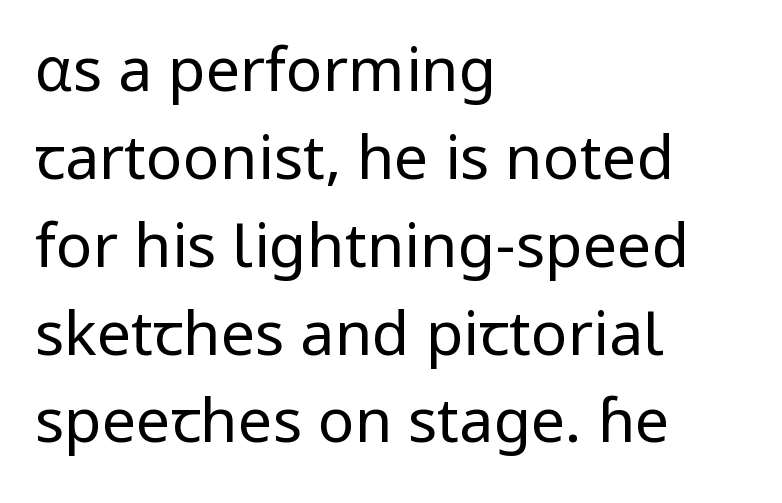
Observe the absence of serifs on each vertical stroke in this sample. Visually the block forms a straight wall on the left and a jagged coastline on the right. No extra tracking has been applied to these lines. Each letter keeps its own natural width here, so spacing adapts to shape. Every character sits straight up, as roman type does. Successive baselines arrive at the customary interval.
